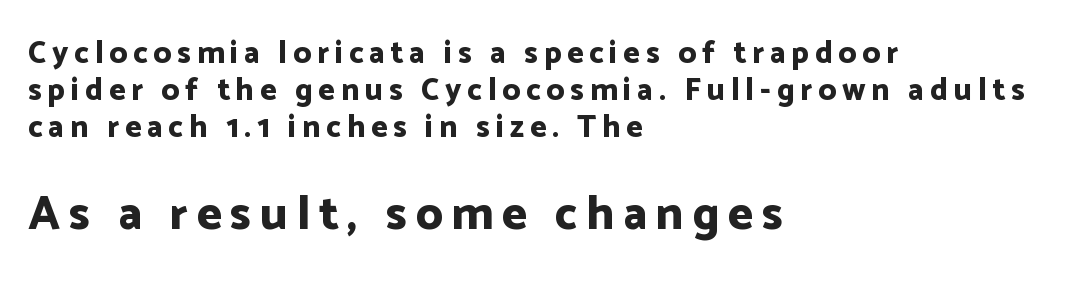
The setting favours the left margin, as ordinary paragraphs usually do. Quick note: not italic, upright. The text was rendered using a sans face with plain stroke endings. Looks like regular typesetting: each glyph gets only the width it needs. Bold? Absolutely — the strokes are thick and heavy.
